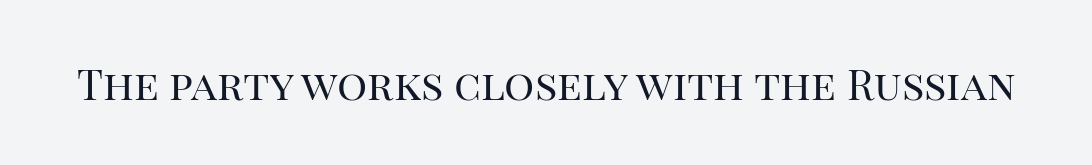
Glyph-to-glyph distance matches everyday printed text. Has an underline been added? It has not. The designer went with a serif here, giving each stem small feet. The passage shown is typed in a proportional face where columns would drift. Italic? Not at all — the glyphs are vertical.
